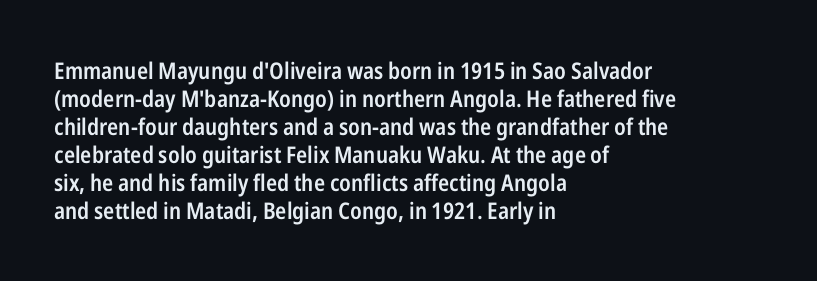
Alignment: flush left. Short note: letters normally spaced. The space directly below the letters is spotless. It's the straight-up-and-down kind of type. Stroke thickness is moderately raised; the sample reads as semibold.
